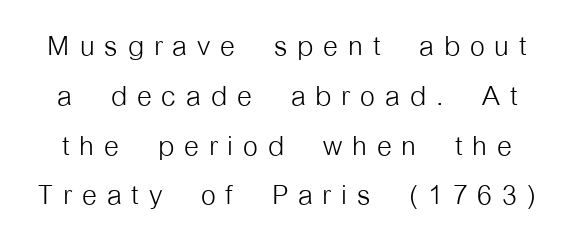
Q: Is the text bold? A: No.
Q: Is the text italic (slanted)? A: No, it is upright.
Q: Is the typeface a serif or a sans-serif typeface? A: Sans-serif.
Q: Is the text underlined? A: No.
Q: Is the spacing between letters normal or unusually wide? A: Unusually wide.
Q: Is the spacing between lines tight, normal or loose? A: Normal.
Q: Width (condensed, normal, or wide)? A: Condensed.
Q: Stroke contrast? A: Low.
Q: x-height? A: Medium.
Q: Monospaced? A: No.
